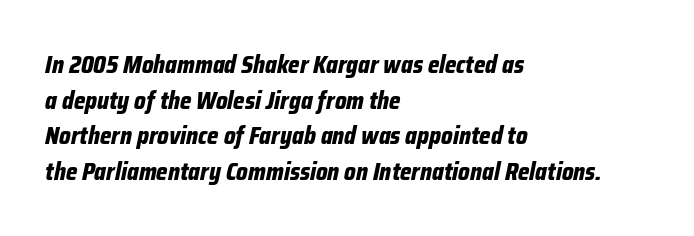
The image shows 24 px bold type, italic (leaning right); set left-aligned, normal line spacing (1.48x), normal letter spacing, not underlined.
